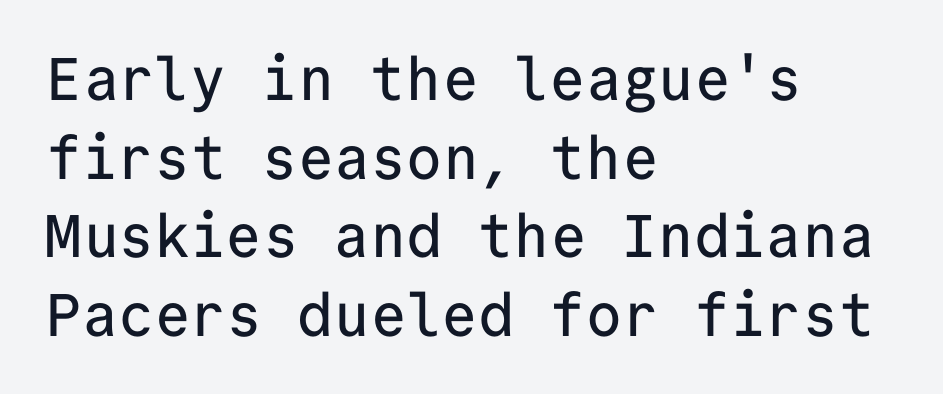
{"serif": "no", "italic": "no", "width": "normal", "stroke_contrast": "low", "x_height": "medium", "monospaced": "yes", "underline": "no", "align": "left", "line_spacing": "normal", "line_spacing_ratio": 1.31, "letter_spacing": "normal", "letter_spacing_em": 0.0, "glyph_px": 60}
